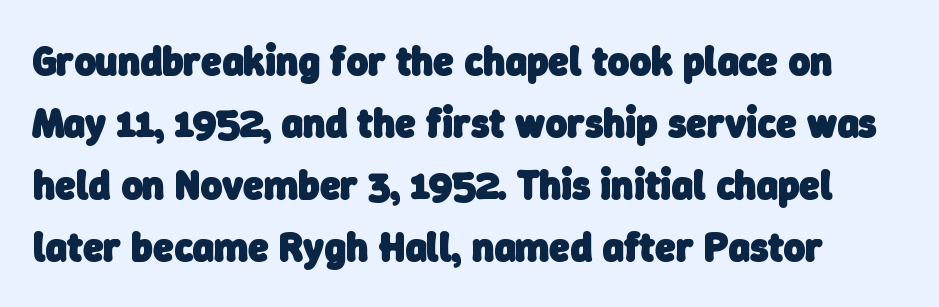
The image shows 41 px heavy sans-serif type; set normal line spacing (1.51x), normal letter spacing, not underlined; low stroke contrast and a medium x-height.
